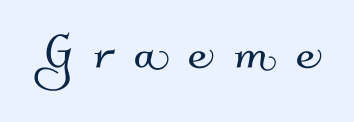
The image shows 61 px sans-serif type; set unusually wide letter spacing (+0.34 em), not underlined; medium stroke contrast and a small x-height.
